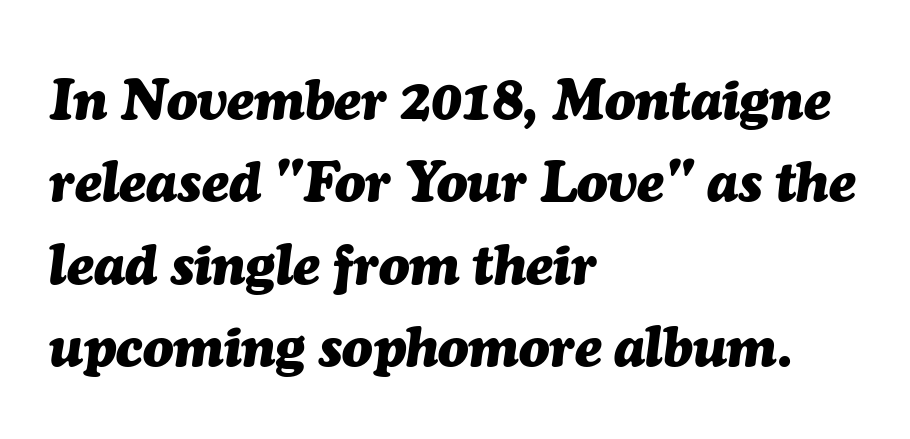
{"italic": "yes", "lean": "right", "slant_degrees": 7, "bold": "yes", "weight": "heavy", "width": "normal", "stroke_contrast": "medium", "x_height": "medium", "monospaced": "no", "underline": "no", "align": "left", "line_spacing": "normal", "line_spacing_ratio": 1.47, "letter_spacing": "normal", "letter_spacing_em": 0.0, "glyph_px": 56}
